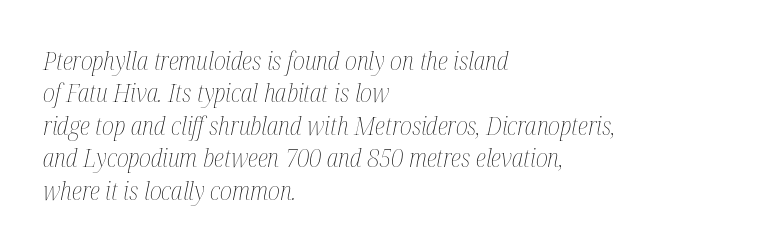
The passage is arranged the way most books set body copy — flush left. Slant detected: the letters are inclined. Decoration check: the copy has no underline. Students, observe: this is what conventionally led text looks like. Inter-character spacing is left at the font's built-in metrics. The passage shown is not bold in any degree.
